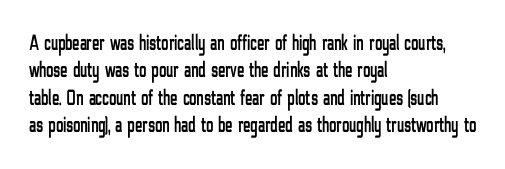
{"italic": "no", "underline": "no", "align": "left", "line_spacing": "normal", "line_spacing_ratio": 1.25, "letter_spacing": "normal", "letter_spacing_em": 0.0, "glyph_px": 22}
